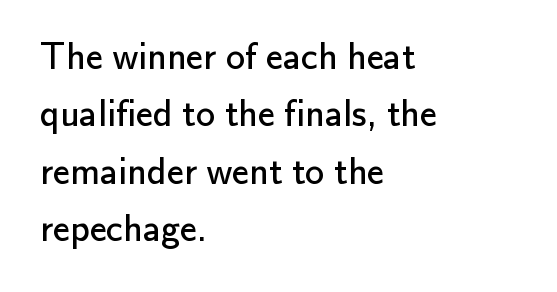
{"serif": "no", "italic": "no", "bold": "no", "weight": "regular", "width": "normal", "stroke_contrast": "low", "x_height": "small", "monospaced": "no", "underline": "no", "align": "left", "line_spacing": "normal", "line_spacing_ratio": 1.51, "letter_spacing": "normal", "letter_spacing_em": 0.0, "glyph_px": 38}
